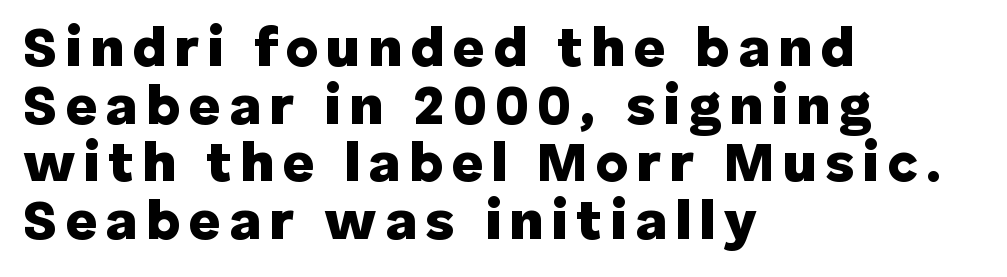
Q: Is the text bold? A: Yes.
Q: Is the text italic (slanted)? A: No, it is upright.
Q: Is the typeface a serif or a sans-serif typeface? A: Sans-serif.
Q: Is the text underlined? A: No.
Q: How is the paragraph aligned? A: Left-aligned.
Q: Is the spacing between lines tight, normal or loose? A: Tight.
Q: Width (condensed, normal, or wide)? A: Normal.
Q: Stroke contrast? A: Low.
Q: x-height? A: Medium.
Q: Monospaced? A: No.
